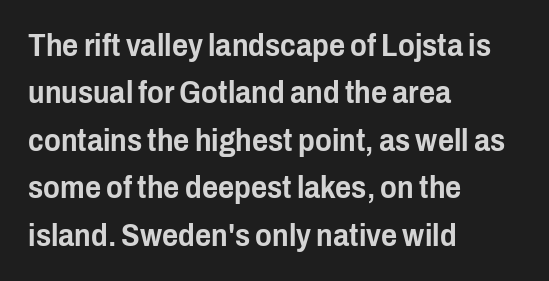
{"serif": "no", "italic": "no", "width": "condensed", "stroke_contrast": "low", "x_height": "medium", "monospaced": "no", "underline": "no", "align": "left", "line_spacing": "normal", "line_spacing_ratio": 1.53, "letter_spacing": "normal", "letter_spacing_em": 0.0, "glyph_px": 31}
